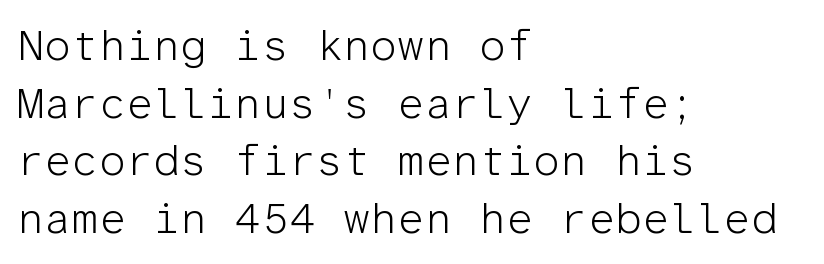
Which margin do the lines hug? The left one — the right edge is uneven. The passage shown is typed in a monospace face where columns stay perfectly aligned. Beneath every word, the page is bare. The designer left line spacing at the default. Counters stay open thanks to moderate or lighter strokes.
